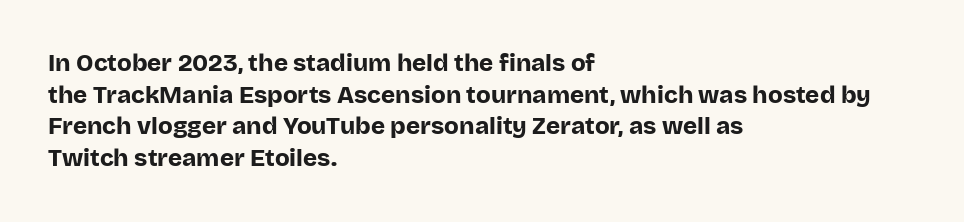
Honestly, the letter spacing is just normal — you wouldn't notice it. One glance says typical: line gaps are just what's usual. These lines stack with their left ends in a neat column. The type sits square on the baseline with zero lean. Descender tails drop into unmarked territory. How heavy is the stroke? Heavy — this is a bold.
